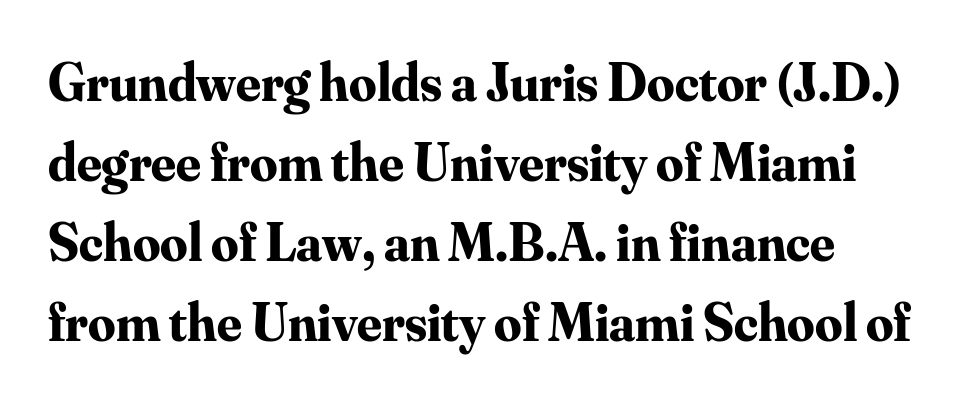
{"serif": "yes", "italic": "no", "bold": "yes", "weight": "bold", "width": "normal", "stroke_contrast": "medium", "x_height": "small", "monospaced": "no", "underline": "no", "align": "left", "line_spacing": "normal", "line_spacing_ratio": 1.48, "letter_spacing": "normal", "letter_spacing_em": 0.0, "glyph_px": 54}
